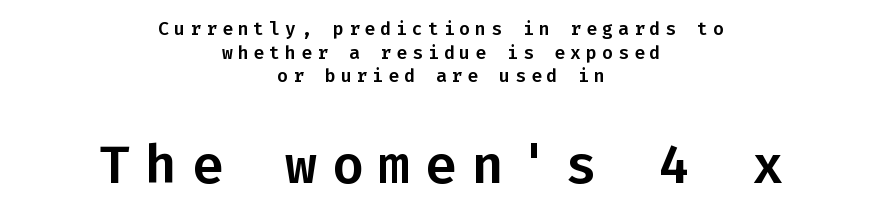
Q: Is the text italic (slanted)? A: No, it is upright.
Q: Is the typeface a serif or a sans-serif typeface? A: Sans-serif.
Q: Is the text underlined? A: No.
Q: How is the paragraph aligned? A: Centered.
Q: Is the spacing between letters normal or unusually wide? A: Unusually wide.
Q: Is the spacing between lines tight, normal or loose? A: Normal.
Q: Which block of text is set in a larger size, the first (top) or the second (bottom)? A: The second (bottom) one.
Q: Width (condensed, normal, or wide)? A: Normal.
Q: Stroke contrast? A: Low.
Q: x-height? A: Medium.
Q: Monospaced? A: Yes.
